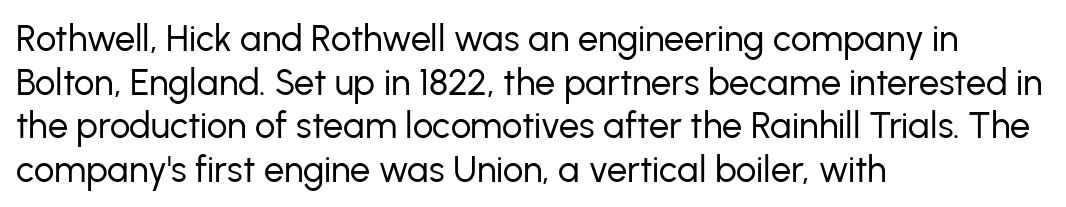
{"serif": "no", "italic": "no", "bold": "no", "weight": "regular", "width": "normal", "stroke_contrast": "low", "x_height": "medium", "monospaced": "no", "underline": "no", "align": "left", "line_spacing_ratio": 1.21, "letter_spacing": "normal", "letter_spacing_em": 0.0, "glyph_px": 36}
